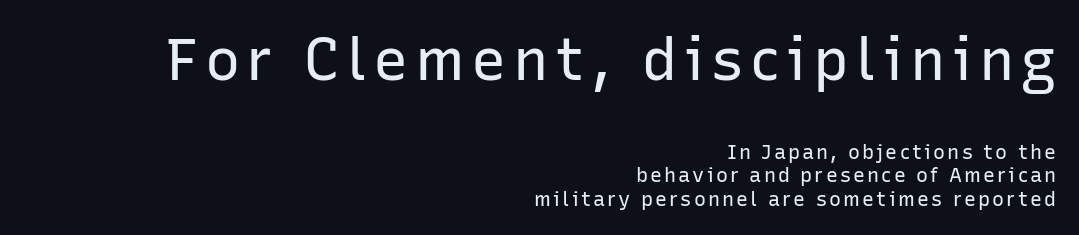
Q: Is the text bold? A: No.
Q: Is the text italic (slanted)? A: No, it is upright.
Q: Is the typeface a serif or a sans-serif typeface? A: Sans-serif.
Q: Is the text underlined? A: No.
Q: How is the paragraph aligned? A: Right-aligned.
Q: Which block of text is set in a larger size, the first (top) or the second (bottom)? A: The first (top) one.
Q: Width (condensed, normal, or wide)? A: Normal.
Q: Stroke contrast? A: Low.
Q: x-height? A: Medium.
Q: Monospaced? A: No.
